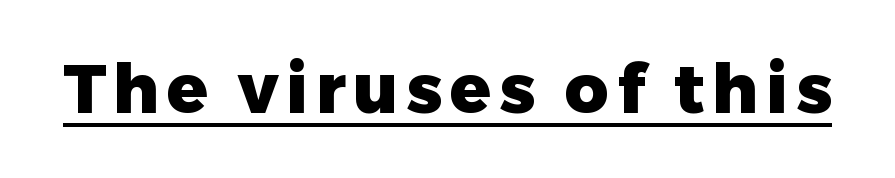
A typesetter would label this face a sans. Unlike italic type, these characters show no tilt at all. This rendering features underlined lettering. Varying glyph widths throughout — classic text-font behaviour.
